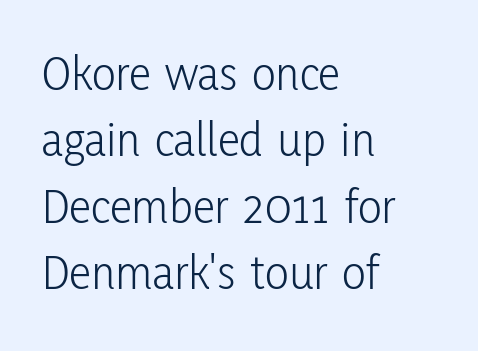
Q: Is the text bold? A: No.
Q: Is the text italic (slanted)? A: No, it is upright.
Q: Is the typeface a serif or a sans-serif typeface? A: Sans-serif.
Q: Is the text underlined? A: No.
Q: How is the paragraph aligned? A: Left-aligned.
Q: Is the spacing between letters normal or unusually wide? A: Normal.
Q: Is the spacing between lines tight, normal or loose? A: Normal.
Q: Width (condensed, normal, or wide)? A: Condensed.
Q: Stroke contrast? A: Low.
Q: x-height? A: Medium.
Q: Monospaced? A: No.
